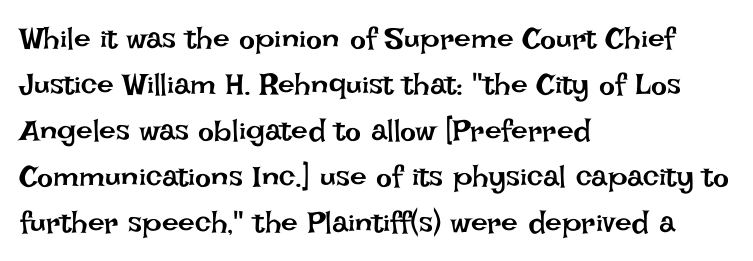
{"italic": "no", "bold": "no", "weight": "regular", "width": "normal", "stroke_contrast": "low", "x_height": "large", "monospaced": "no", "underline": "no", "align": "left", "line_spacing": "normal", "line_spacing_ratio": 1.53, "letter_spacing": "normal", "letter_spacing_em": 0.0, "glyph_px": 30}
